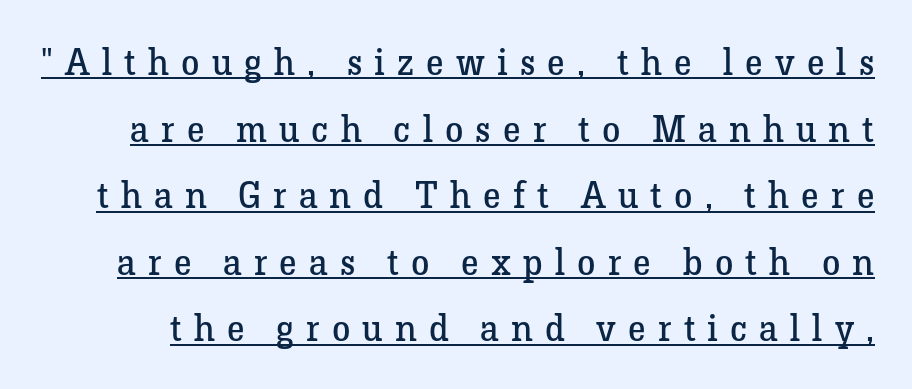
The image shows 37 px regular-weight serif type, upright; set line spacing 1.8x, unusually wide letter spacing (+0.33 em), underlined; low stroke contrast and a medium x-height.
